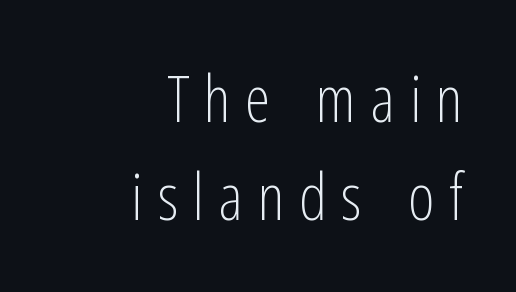
Bare-footed words on every line. Unlike italic type, these characters show no tilt at all. One-word summary of the alignment: right. Each new line begins a customary step beneath the previous one.
